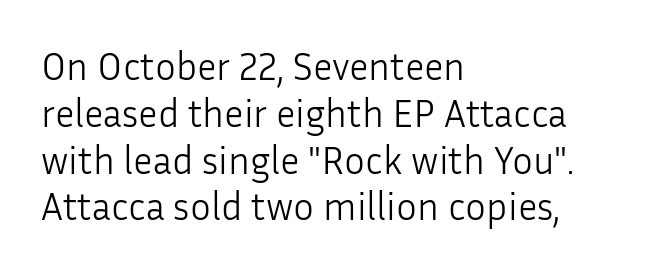
The image shows 39 px light sans-serif type, upright; set left-aligned, line spacing 1.2x, normal letter spacing, not underlined; low stroke contrast and a medium x-height.
